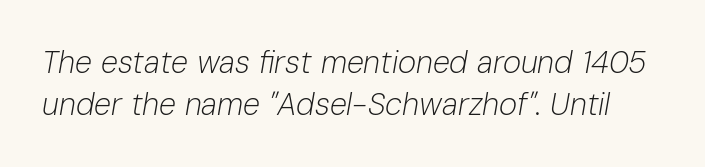
Q: Is the text bold? A: No.
Q: Is the text italic (slanted)? A: Yes, it leans right by about 10 degrees.
Q: Is the text underlined? A: No.
Q: Is the spacing between letters normal or unusually wide? A: Normal.
Q: Is the spacing between lines tight, normal or loose? A: Normal.
Q: Width (condensed, normal, or wide)? A: Normal.
Q: Stroke contrast? A: Low.
Q: x-height? A: Medium.
Q: Monospaced? A: No.
